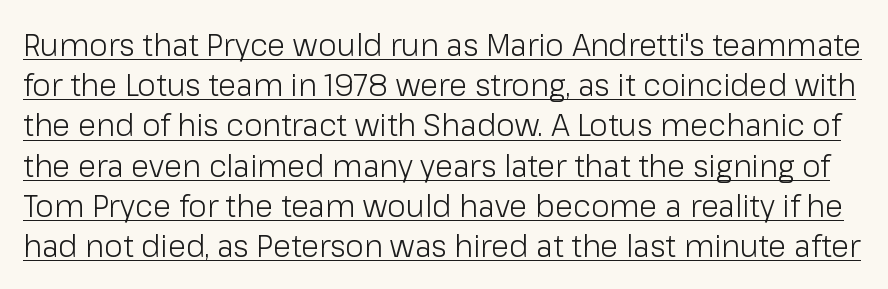
Does a line run under the words? Yes, clearly. Upright lettering throughout. Look at the bottom of the vertical strokes: they stop flat, with no serifs. The face used here is rendered with its standard letterfit. Heaviness? Minimal to ordinary, like unemphasized prose.
